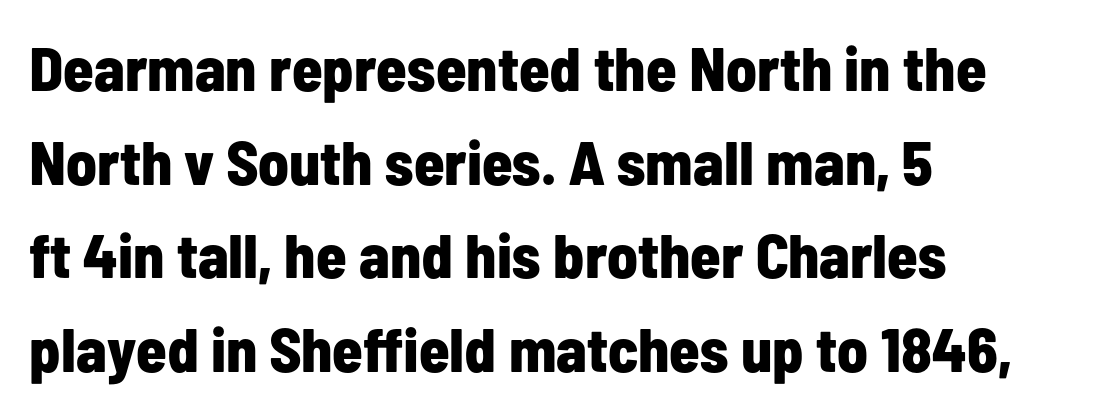
The font's upright variant was chosen for this text. These words are printed bold, with thick strokes throughout. Think of a printed novel: that variable character pitch is what you see here. Has an underline been added? It has not. Are there feet on the stems? There aren't — it's a sans. Line beginnings align vertically; line endings do not.
